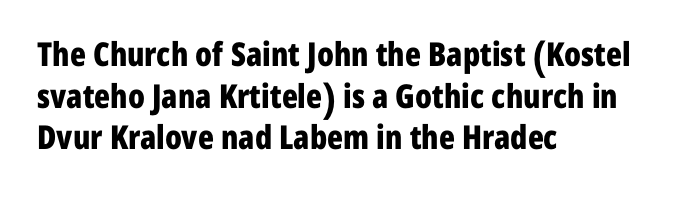
{"serif": "no", "italic": "no", "bold": "yes", "weight": "bold", "width": "condensed", "stroke_contrast": "low", "x_height": "medium", "monospaced": "no", "underline": "no", "align": "left", "line_spacing": "normal", "line_spacing_ratio": 1.26, "letter_spacing": "normal", "letter_spacing_em": 0.0, "glyph_px": 33}
